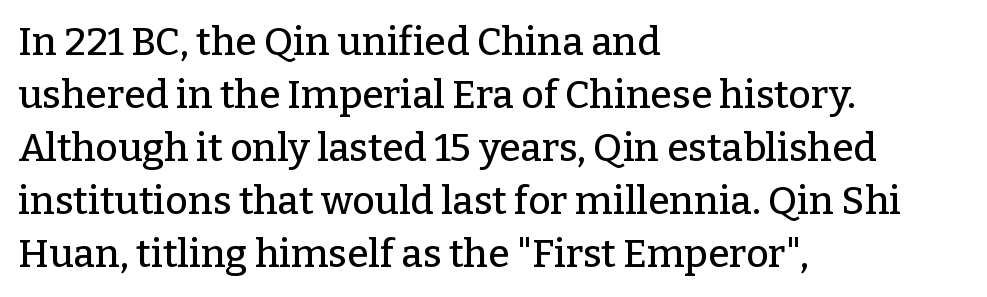
Q: Is the text italic (slanted)? A: No, it is upright.
Q: Is the typeface a serif or a sans-serif typeface? A: Serif.
Q: Is the text underlined? A: No.
Q: How is the paragraph aligned? A: Left-aligned.
Q: Is the spacing between letters normal or unusually wide? A: Normal.
Q: Is the spacing between lines tight, normal or loose? A: Normal.
Q: Width (condensed, normal, or wide)? A: Normal.
Q: Stroke contrast? A: Low.
Q: x-height? A: Medium.
Q: Monospaced? A: No.
